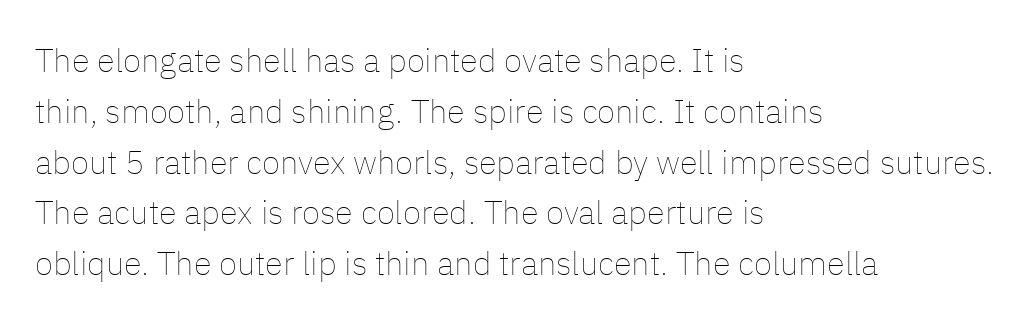
{"italic": "no", "bold": "no", "weight": "thin", "width": "normal", "stroke_contrast": "low", "x_height": "medium", "monospaced": "no", "underline": "no", "align": "left", "line_spacing": "normal", "line_spacing_ratio": 1.54, "letter_spacing": "normal", "letter_spacing_em": 0.0, "glyph_px": 33}
